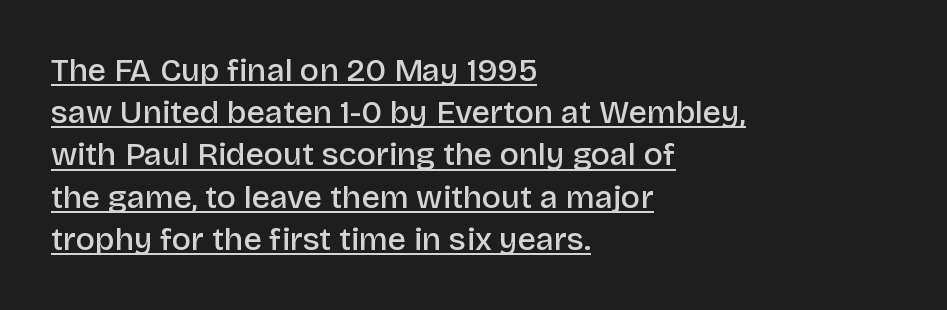
Regular leading. Serifs: no, the terminals of the letterforms are clean. These lines were composed using upright roman letters. These lines stack with their left ends in a neat column.
